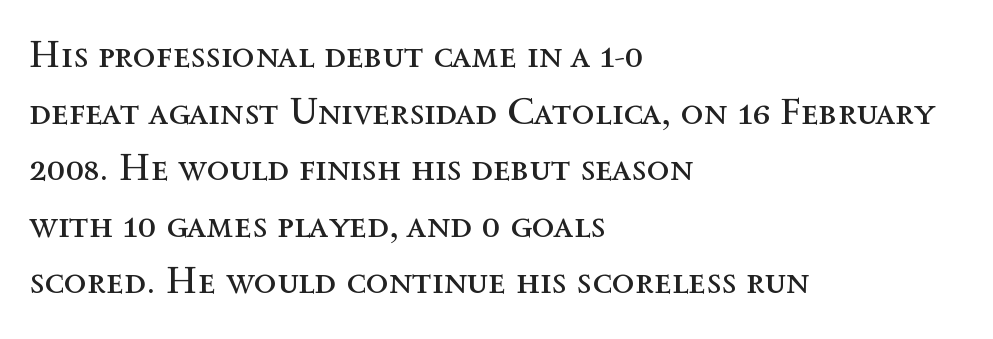
{"italic": "no", "bold": "no", "weight": "regular", "width": "normal", "x_height": "medium", "monospaced": "no", "underline": "no", "align": "left", "line_spacing": "normal", "line_spacing_ratio": 1.49, "letter_spacing": "normal", "letter_spacing_em": 0.0, "glyph_px": 38}
